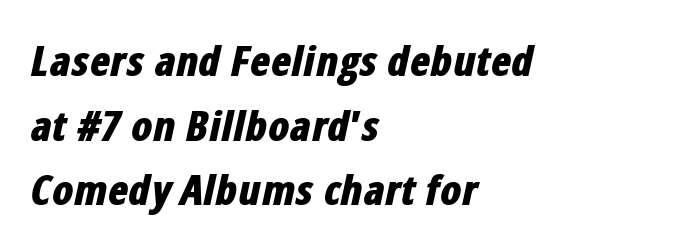
Do the characters align in a grid? No, the font is proportional. Characters follow at the spacing the type designer built in. Summary of weight: heavy, a full bold. Quick note: interline space is typical. The axis of the letterforms is tilted away from vertical. Check the space under the baseline: it is left empty.
